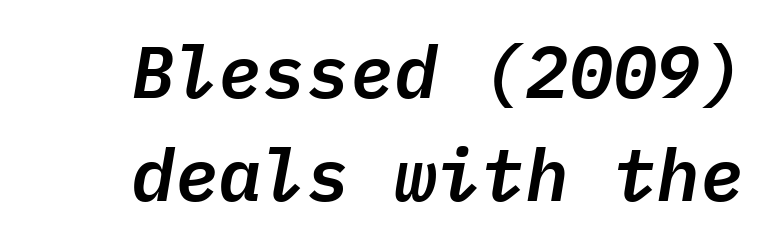
{"italic": "yes", "lean": "right", "slant_degrees": 9, "width": "normal", "stroke_contrast": "low", "x_height": "medium", "monospaced": "yes", "underline": "no", "line_spacing": "normal", "line_spacing_ratio": 1.41, "letter_spacing": "normal", "letter_spacing_em": 0.0, "glyph_px": 73}
